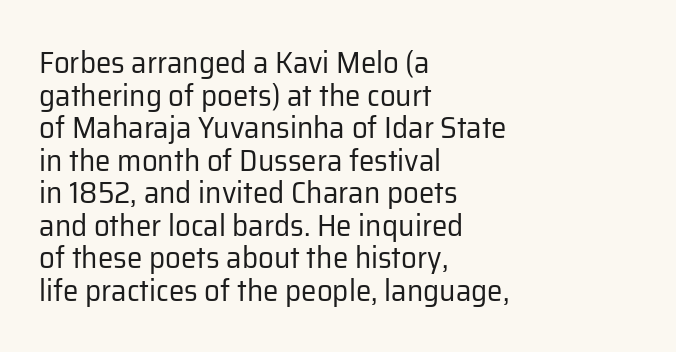
{"serif": "no", "italic": "no", "bold": "no", "weight": "regular", "width": "normal", "stroke_contrast": "low", "x_height": "medium", "monospaced": "no", "underline": "no", "align": "left", "line_spacing": "tight", "line_spacing_ratio": 1.05, "letter_spacing": "normal", "letter_spacing_em": 0.0, "glyph_px": 31}
